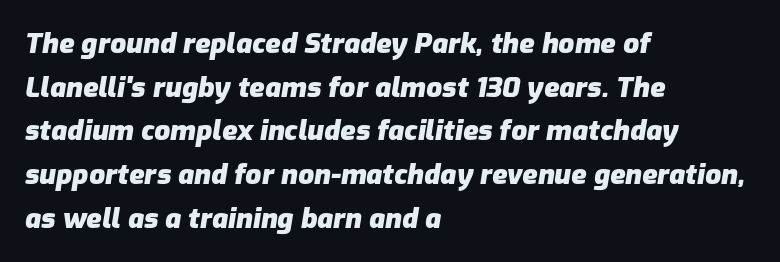
{"italic": "yes", "lean": "right", "slant_degrees": 9, "bold": "yes", "weight": "heavy", "width": "normal", "stroke_contrast": "low", "x_height": "medium", "monospaced": "no", "underline": "no", "align": "left", "line_spacing": "normal", "line_spacing_ratio": 1.56, "letter_spacing": "normal", "letter_spacing_em": 0.0, "glyph_px": 28}
